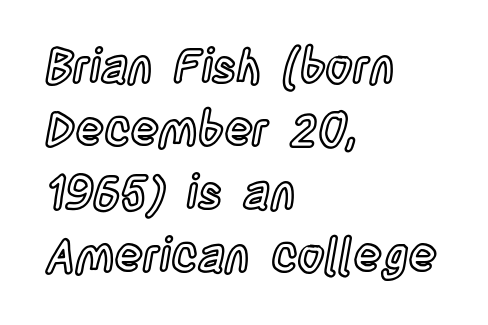
Leading matches the norm, producing a regular column. You could not count columns in this text — the font is proportionally spaced. Nothing unusual about the tracking: characters are spaced as the font intends. The baseline area is clear. Notice how the passage keeps a crisp vertical edge on the left only.
